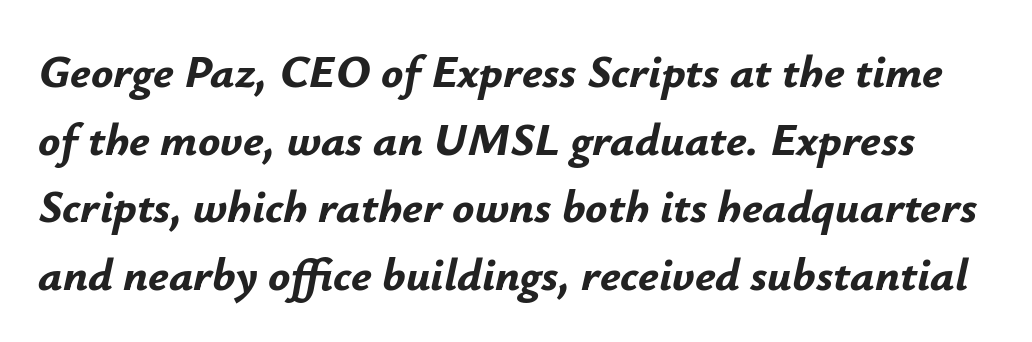
The image shows 46 px bold type, italic (leaning right); set normal line spacing (1.47x), normal letter spacing, not underlined; low stroke contrast and a small x-height.
